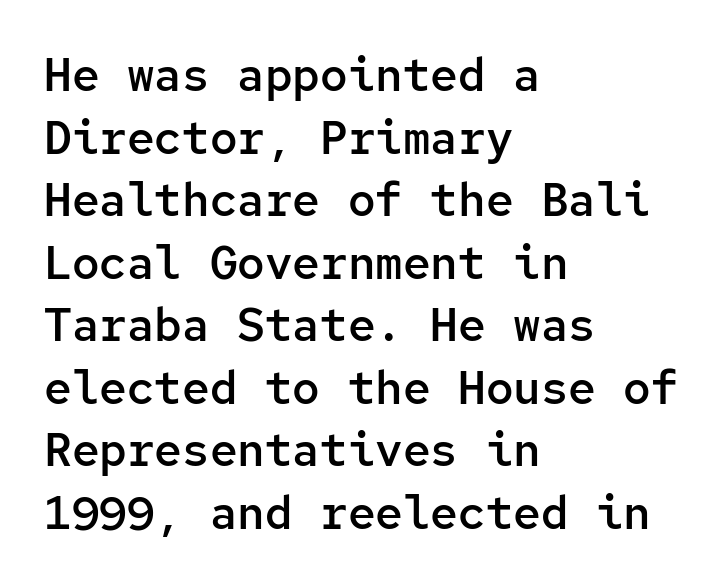
Q: Is the text bold? A: Semi-bold.
Q: Is the text italic (slanted)? A: No, it is upright.
Q: Is the typeface a serif or a sans-serif typeface? A: Sans-serif.
Q: Is the text underlined? A: No.
Q: How is the paragraph aligned? A: Left-aligned.
Q: Is the spacing between letters normal or unusually wide? A: Normal.
Q: Is the spacing between lines tight, normal or loose? A: Normal.
Q: Width (condensed, normal, or wide)? A: Normal.
Q: Stroke contrast? A: Low.
Q: x-height? A: Medium.
Q: Monospaced? A: Yes.
